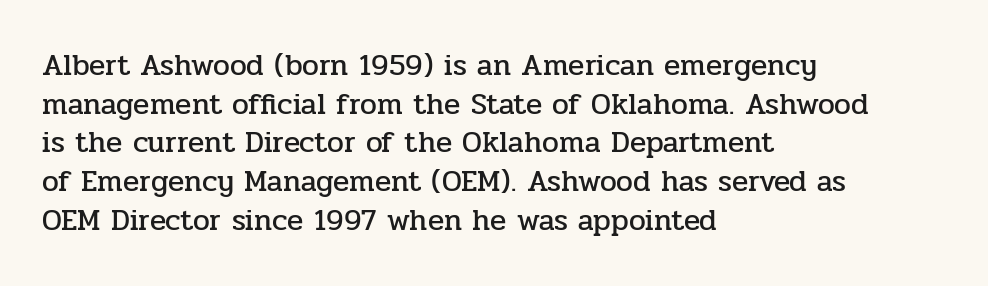
The image shows 30 px serif type, upright; set left-aligned, normal line spacing (1.29x), normal letter spacing, not underlined; low stroke contrast and a medium x-height.
